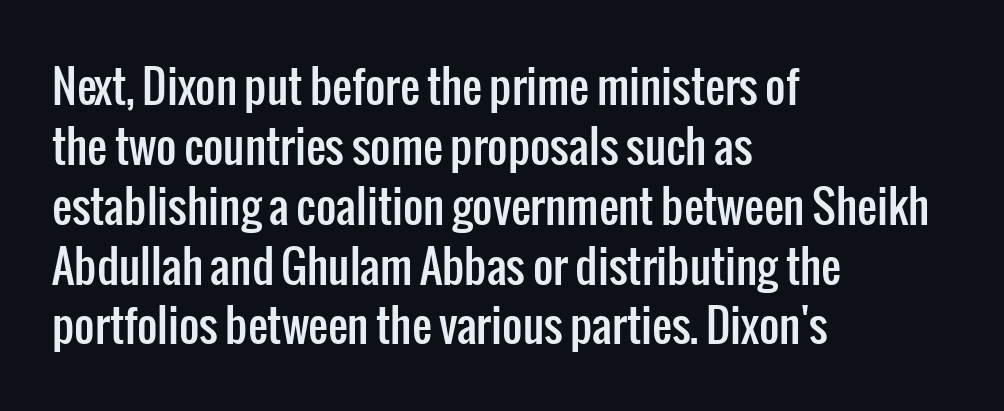
Q: Is the text italic (slanted)? A: No, it is upright.
Q: Is the typeface a serif or a sans-serif typeface? A: Sans-serif.
Q: Is the text underlined? A: No.
Q: How is the paragraph aligned? A: Left-aligned.
Q: Is the spacing between letters normal or unusually wide? A: Normal.
Q: Is the spacing between lines tight, normal or loose? A: Normal.
Q: Width (condensed, normal, or wide)? A: Condensed.
Q: Stroke contrast? A: Low.
Q: x-height? A: Medium.
Q: Monospaced? A: No.
